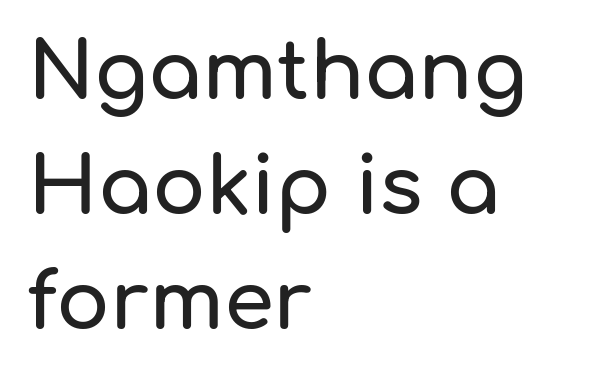
The rendering anchors every line to the left-hand side. Unlike a traditional serif, this face leaves its strokes unadorned. Do the characters align in a grid? No, the font is proportional. The line texture is even and compact thanks to regular tracking.
